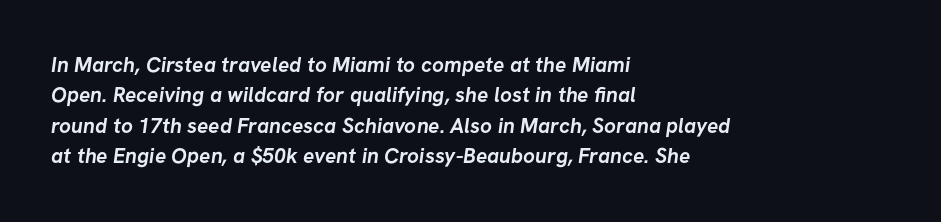
Q: Is the text bold? A: Yes.
Q: Is the text underlined? A: No.
Q: How is the paragraph aligned? A: Left-aligned.
Q: Is the spacing between letters normal or unusually wide? A: Normal.
Q: Is the spacing between lines tight, normal or loose? A: Normal.
